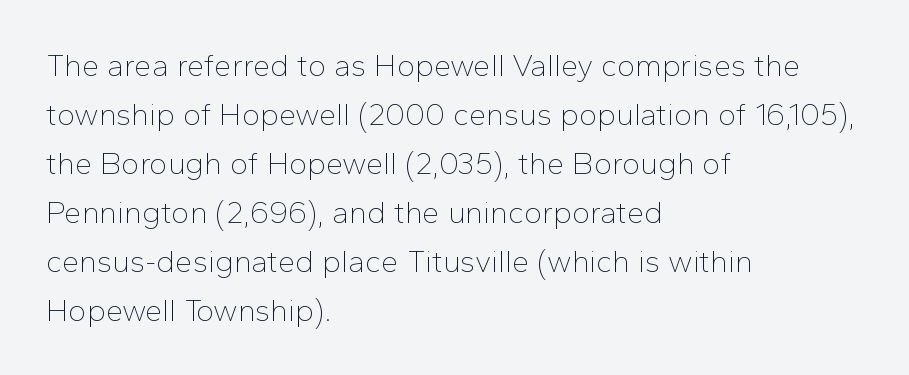
{"serif": "no", "italic": "no", "bold": "no", "weight": "thin", "width": "normal", "stroke_contrast": "low", "x_height": "medium", "monospaced": "no", "underline": "no", "align": "left", "line_spacing": "normal", "line_spacing_ratio": 1.58, "letter_spacing": "normal", "letter_spacing_em": 0.0, "glyph_px": 31}
